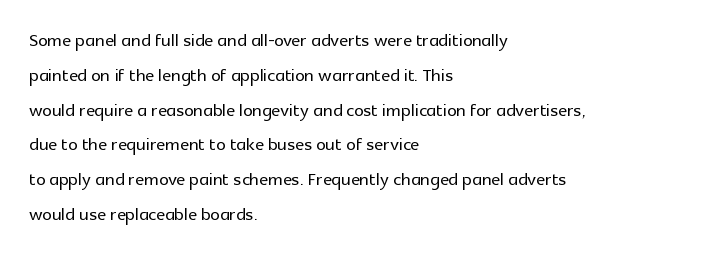
Q: Is the text italic (slanted)? A: No, it is upright.
Q: Is the text underlined? A: No.
Q: How is the paragraph aligned? A: Left-aligned.
Q: Is the spacing between letters normal or unusually wide? A: Normal.
Q: Is the spacing between lines tight, normal or loose? A: Normal.
